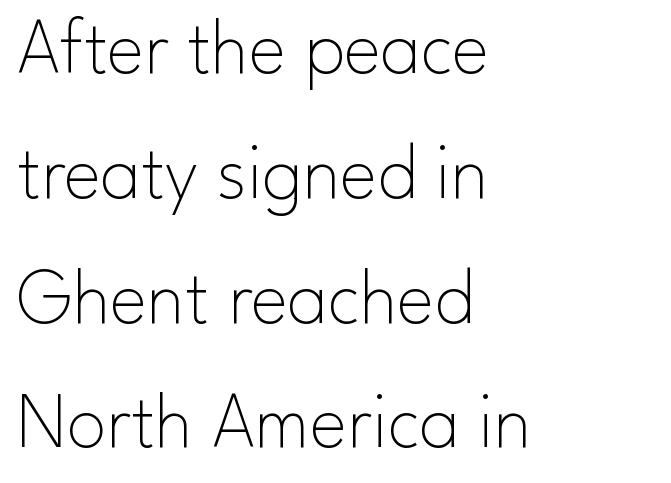
{"serif": "no", "italic": "no", "bold": "no", "weight": "thin", "width": "normal", "stroke_contrast": "low", "x_height": "small", "monospaced": "no", "underline": "no", "align": "left", "line_spacing": "normal", "line_spacing_ratio": 1.58, "letter_spacing": "normal", "letter_spacing_em": 0.0, "glyph_px": 79}
